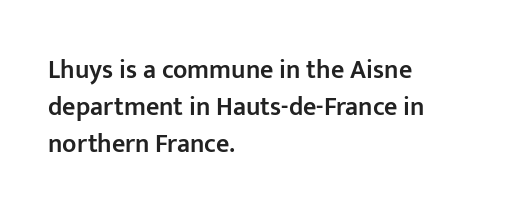
Successive baselines arrive at the customary interval. What weight is shown? A semibold, between regular and bold. The baseline area is clear. Compared with typical body copy, the letter spacing here is the same. When letters stand straight like this, we call the style roman or upright.
